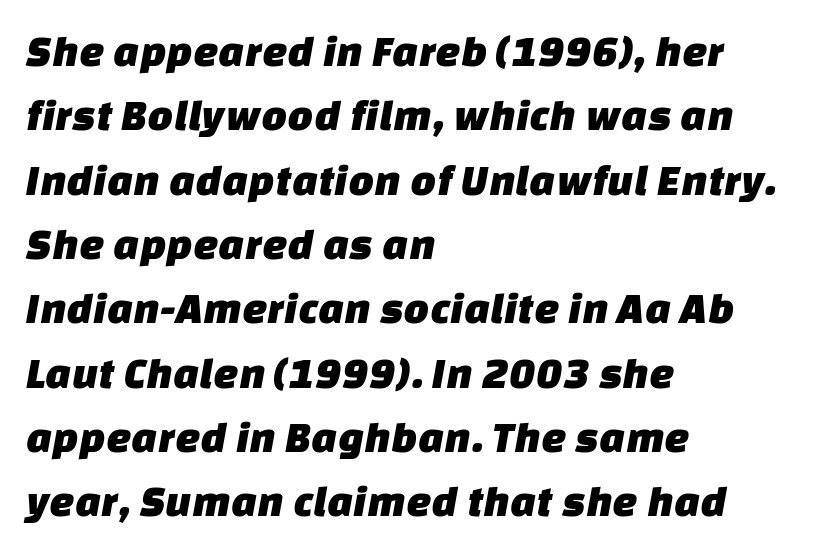
{"serif": "no", "width": "normal", "stroke_contrast": "low", "x_height": "large", "monospaced": "no", "underline": "no", "align": "left", "line_spacing": "normal", "line_spacing_ratio": 1.43, "letter_spacing": "normal", "letter_spacing_em": 0.0, "glyph_px": 45}
